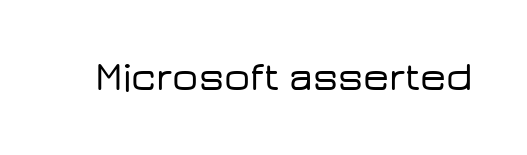
The image shows 41 px wide sans-serif type, upright; set normal letter spacing, not underlined; low stroke contrast and a medium x-height.
